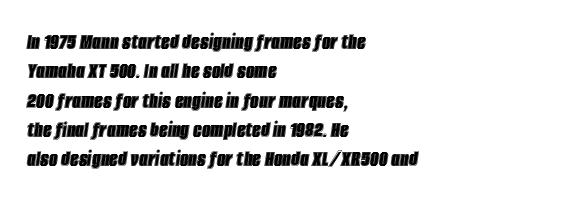
The image shows 24 px text type, italic (leaning right); set left-aligned, line spacing 1.22x, normal letter spacing, not underlined.
